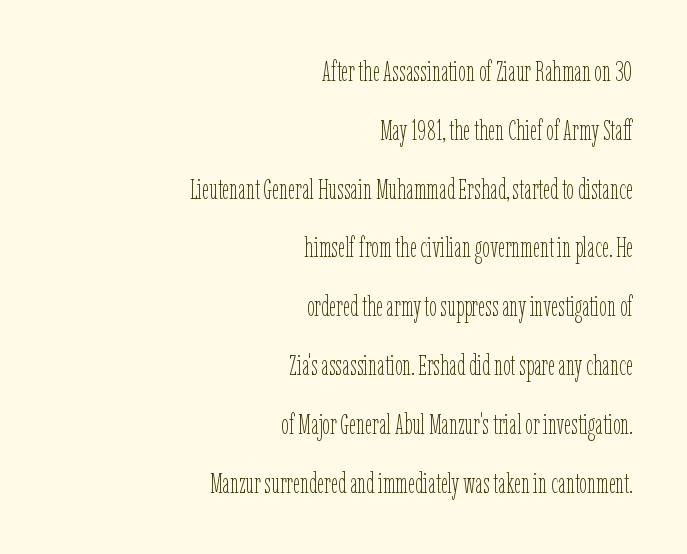
Q: Is the text bold? A: No.
Q: Is the text italic (slanted)? A: No, it is upright.
Q: Is the text underlined? A: No.
Q: How is the paragraph aligned? A: Right-aligned.
Q: Is the spacing between letters normal or unusually wide? A: Normal.
Q: Is the spacing between lines tight, normal or loose? A: Loose.
Q: Width (condensed, normal, or wide)? A: Condensed.
Q: Stroke contrast? A: Low.
Q: x-height? A: Medium.
Q: Monospaced? A: No.
